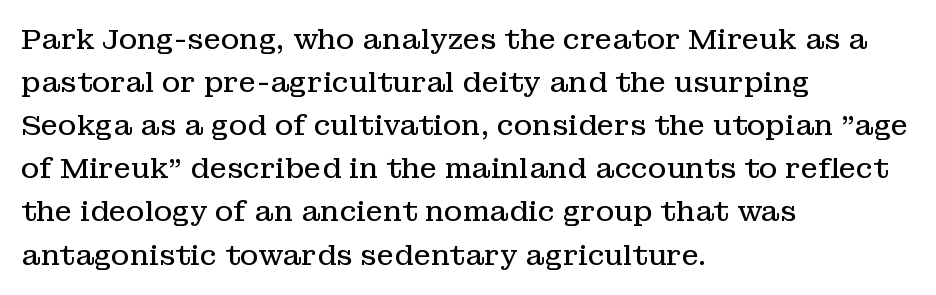
Q: Is the text bold? A: No.
Q: Is the text italic (slanted)? A: No, it is upright.
Q: Is the typeface a serif or a sans-serif typeface? A: Serif.
Q: Is the text underlined? A: No.
Q: How is the paragraph aligned? A: Left-aligned.
Q: Is the spacing between letters normal or unusually wide? A: Normal.
Q: Is the spacing between lines tight, normal or loose? A: Normal.
Q: Width (condensed, normal, or wide)? A: Normal.
Q: Stroke contrast? A: Low.
Q: x-height? A: Medium.
Q: Monospaced? A: No.
